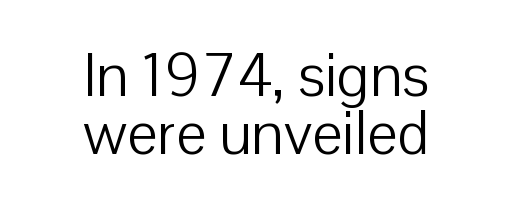
{"serif": "no", "italic": "no", "bold": "no", "weight": "light", "width": "normal", "stroke_contrast": "low", "x_height": "medium", "monospaced": "no", "underline": "no", "align": "center", "line_spacing": "tight", "line_spacing_ratio": 0.95, "letter_spacing": "normal", "letter_spacing_em": 0.0, "glyph_px": 61}
